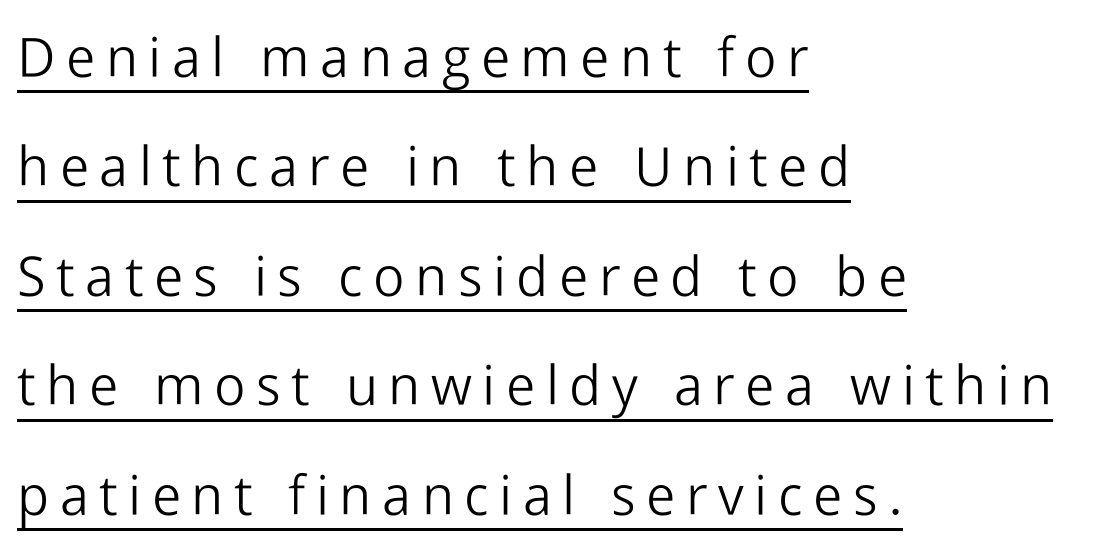
The image shows 55 px light sans-serif type, upright; set left-aligned, loose line spacing (1.99x), underlined; low stroke contrast and a medium x-height.
